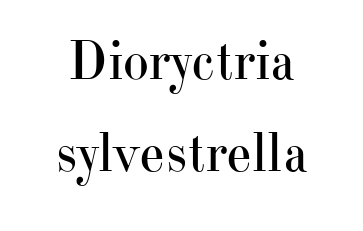
{"serif": "yes", "italic": "no", "bold": "no", "weight": "regular", "width": "normal", "stroke_contrast": "high", "x_height": "small", "monospaced": "no", "underline": "no", "line_spacing": "normal", "line_spacing_ratio": 1.68, "letter_spacing": "normal", "letter_spacing_em": 0.0, "glyph_px": 55}
